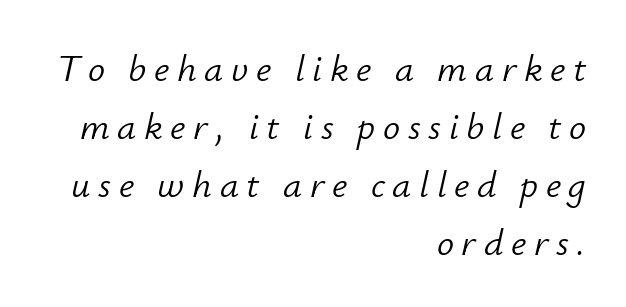
{"italic": "yes", "lean": "right", "slant_degrees": 12, "bold": "no", "weight": "light", "width": "normal", "stroke_contrast": "low", "x_height": "small", "monospaced": "no", "underline": "no", "align": "right", "line_spacing": "normal", "line_spacing_ratio": 1.53, "letter_spacing": "wide", "letter_spacing_em": 0.2, "glyph_px": 38}
